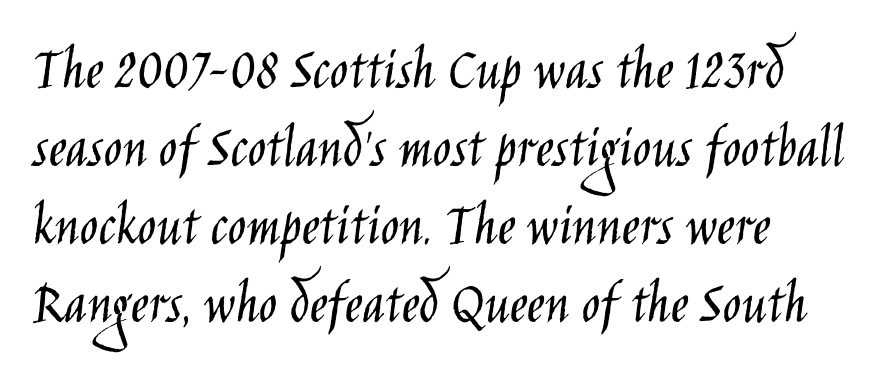
The image shows 61 px light, condensed sans-serif type; set left-aligned, normal line spacing (1.28x), normal letter spacing, not underlined; low stroke contrast and a large x-height.
